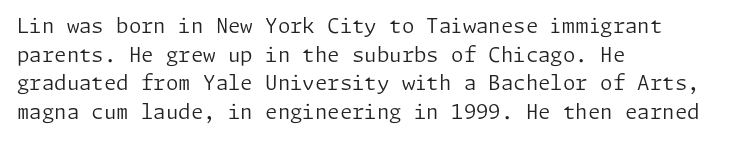
The image shows 20 px text type, upright; set left-aligned, normal line spacing (1.43x), normal letter spacing, not underlined.
